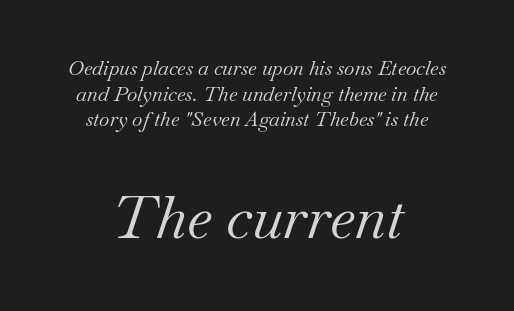
The image shows 59 px regular-weight serif type, italic (leaning right); set centered, normal line spacing (1.28x), normal letter spacing, not underlined; the second (bottom) block is 2.95x larger; medium stroke contrast and a small x-height.
